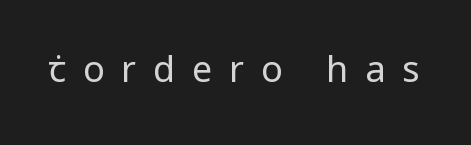
Observe the absence of serifs on each vertical stroke in this sample. These lines have a slow, spaced-out rhythm from letter to letter. No heavy texture on the line: the type isn't bold. The strip under each line holds only bare page. In terms of posture, this sample is upright. The rendering uses natural spacing where letterforms have individual widths.
